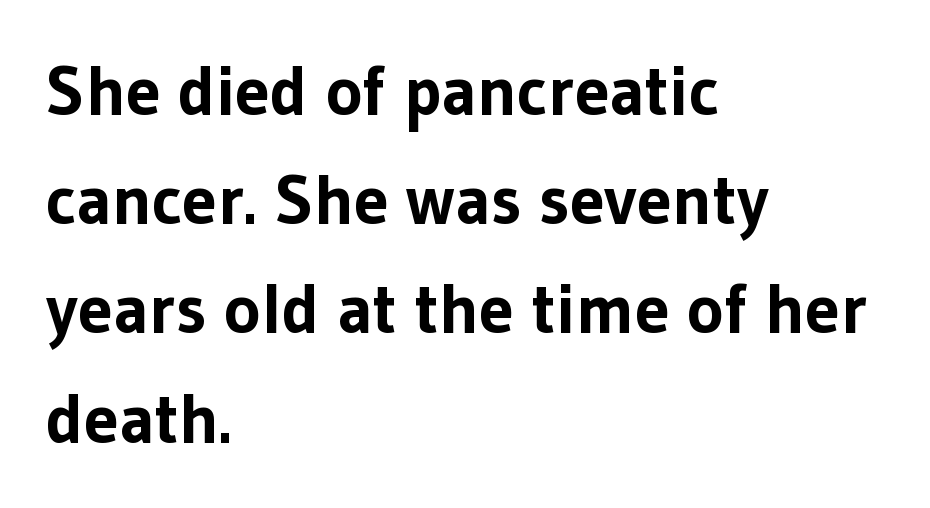
Q: Is the text bold? A: Yes.
Q: Is the text italic (slanted)? A: No, it is upright.
Q: Is the typeface a serif or a sans-serif typeface? A: Sans-serif.
Q: Is the text underlined? A: No.
Q: How is the paragraph aligned? A: Left-aligned.
Q: Is the spacing between letters normal or unusually wide? A: Normal.
Q: Is the spacing between lines tight, normal or loose? A: Normal.
Q: Width (condensed, normal, or wide)? A: Normal.
Q: Stroke contrast? A: Low.
Q: x-height? A: Medium.
Q: Monospaced? A: No.
